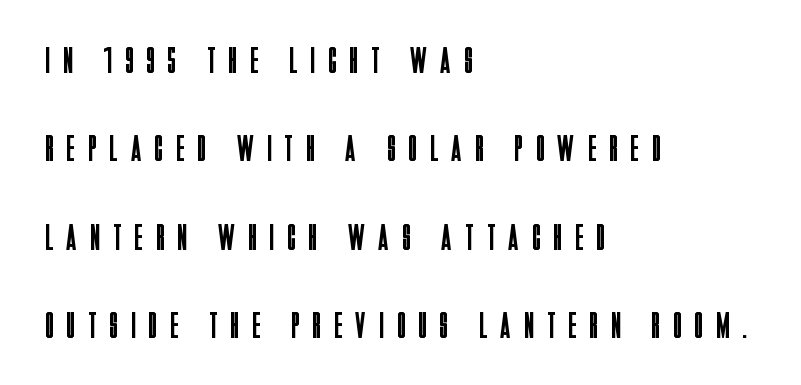
The typesetting does not lean heavy: it is not bold. Leading: increased. Stroke terminals: plain, sans-serif. Honestly, there is no underline to notice here at all.
